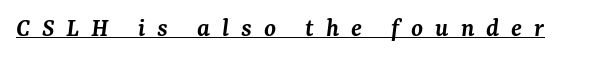
{"italic": "yes", "lean": "right", "slant_degrees": 7, "bold": "semi", "underline": "yes", "letter_spacing": "wide", "letter_spacing_em": 0.44, "glyph_px": 27}
